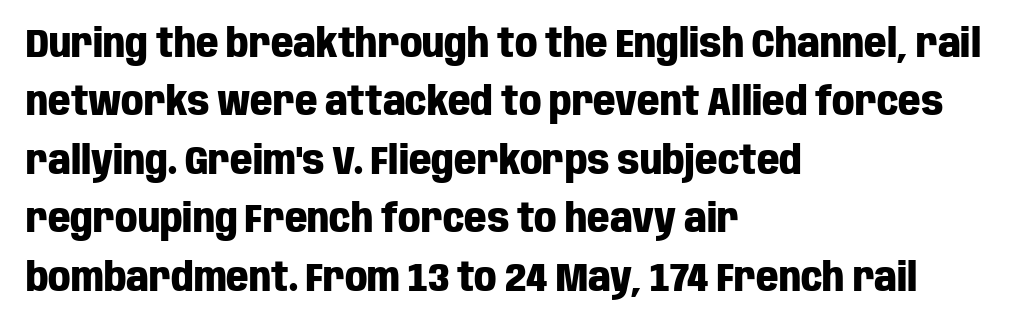
Q: Is the text bold? A: Yes.
Q: Is the text italic (slanted)? A: No, it is upright.
Q: Is the typeface a serif or a sans-serif typeface? A: Sans-serif.
Q: Is the text underlined? A: No.
Q: How is the paragraph aligned? A: Left-aligned.
Q: Is the spacing between letters normal or unusually wide? A: Normal.
Q: Is the spacing between lines tight, normal or loose? A: Normal.
Q: Width (condensed, normal, or wide)? A: Condensed.
Q: Stroke contrast? A: Low.
Q: x-height? A: Large.
Q: Monospaced? A: No.
